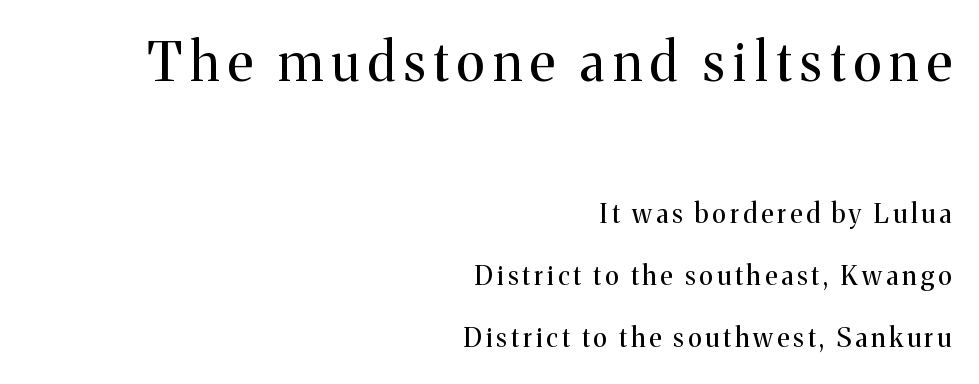
Q: Is the text bold? A: No.
Q: Is the text italic (slanted)? A: No, it is upright.
Q: Is the typeface a serif or a sans-serif typeface? A: Serif.
Q: Is the text underlined? A: No.
Q: How is the paragraph aligned? A: Right-aligned.
Q: Is the spacing between lines tight, normal or loose? A: Loose.
Q: Which block of text is set in a larger size, the first (top) or the second (bottom)? A: The first (top) one.
Q: Width (condensed, normal, or wide)? A: Normal.
Q: Stroke contrast? A: Medium.
Q: x-height? A: Medium.
Q: Monospaced? A: No.
